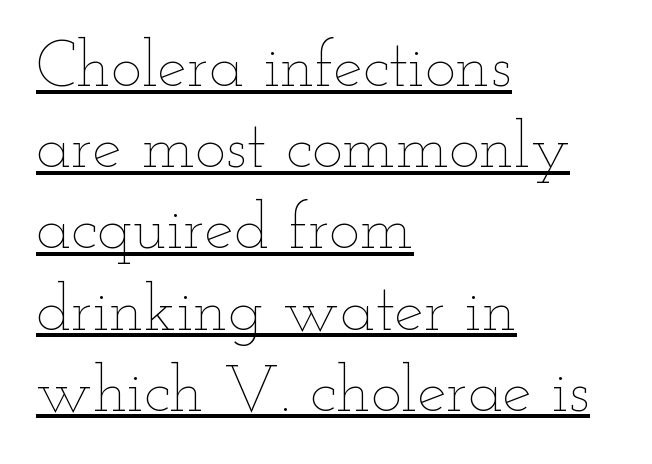
The image shows 66 px thin, wide type, upright; set left-aligned, line spacing 1.23x, normal letter spacing, underlined; low stroke contrast and a small x-height.
